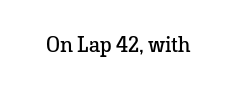
{"italic": "no", "bold": "no", "underline": "no", "letter_spacing": "normal", "letter_spacing_em": 0.0, "glyph_px": 22}
